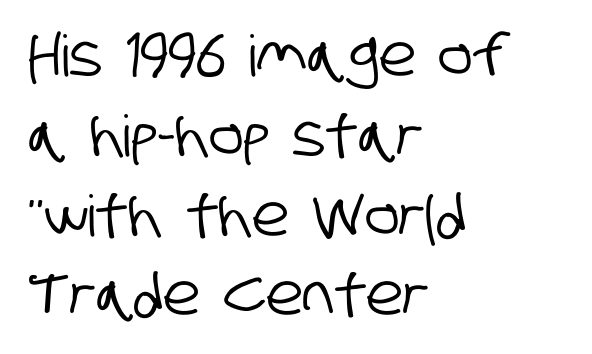
The image shows 57 px condensed sans-serif type; set left-aligned, normal line spacing (1.4x), normal letter spacing, not underlined; low stroke contrast and a large x-height.
